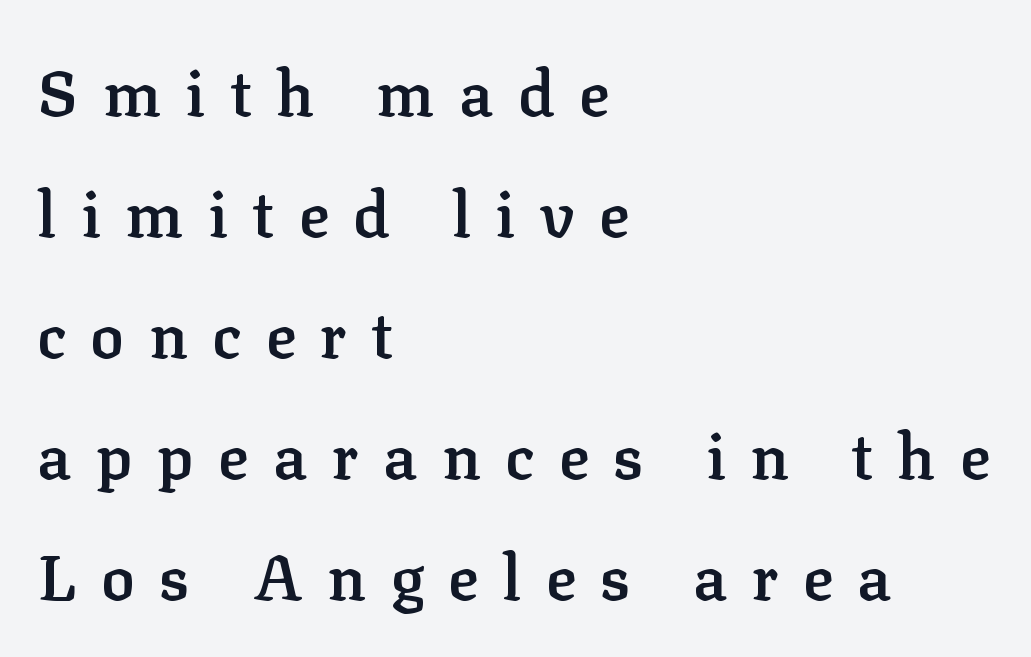
{"serif": "yes", "italic": "no", "bold": "semi", "weight": "semibold", "width": "normal", "stroke_contrast": "low", "x_height": "medium", "monospaced": "no", "underline": "no", "align": "left", "line_spacing": "loose", "line_spacing_ratio": 1.92, "letter_spacing": "wide", "letter_spacing_em": 0.39, "glyph_px": 63}
